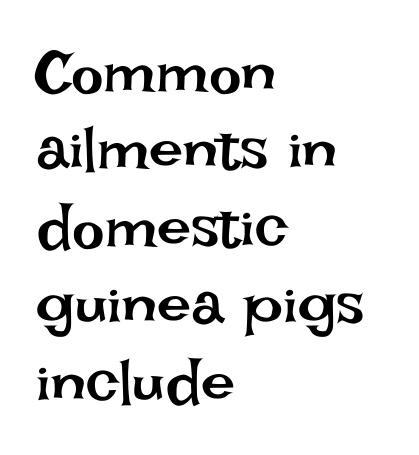
Q: Is the text bold? A: No.
Q: Is the text italic (slanted)? A: No, it is upright.
Q: Is the text underlined? A: No.
Q: How is the paragraph aligned? A: Left-aligned.
Q: Is the spacing between letters normal or unusually wide? A: Normal.
Q: Is the spacing between lines tight, normal or loose? A: Normal.
Q: Width (condensed, normal, or wide)? A: Normal.
Q: Stroke contrast? A: Low.
Q: x-height? A: Large.
Q: Monospaced? A: No.
